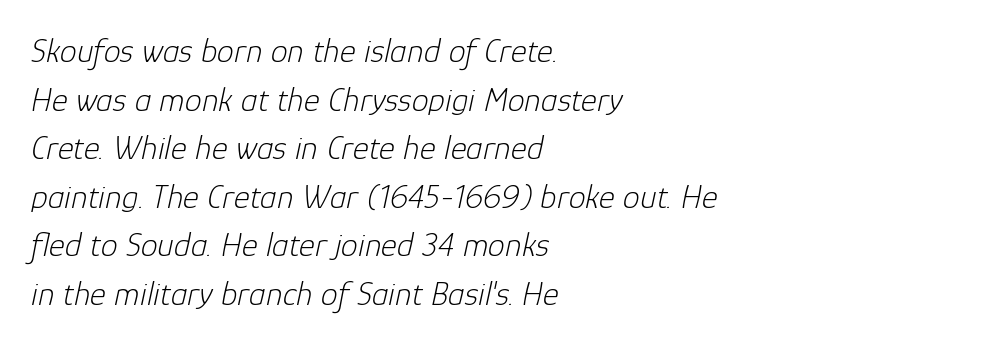
The image shows 34 px light type, italic (leaning right); set left-aligned, normal line spacing (1.43x), normal letter spacing, not underlined; low stroke contrast and a medium x-height.
